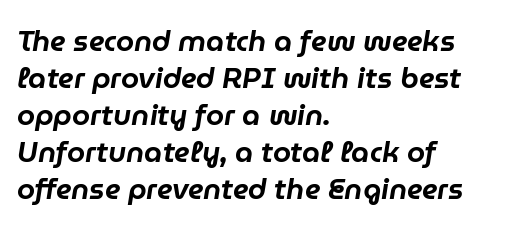
{"italic": "yes", "lean": "right", "slant_degrees": 9, "width": "normal", "stroke_contrast": "low", "x_height": "medium", "monospaced": "no", "underline": "no", "align": "left", "line_spacing": "normal", "line_spacing_ratio": 1.28, "letter_spacing": "normal", "letter_spacing_em": 0.0, "glyph_px": 29}
